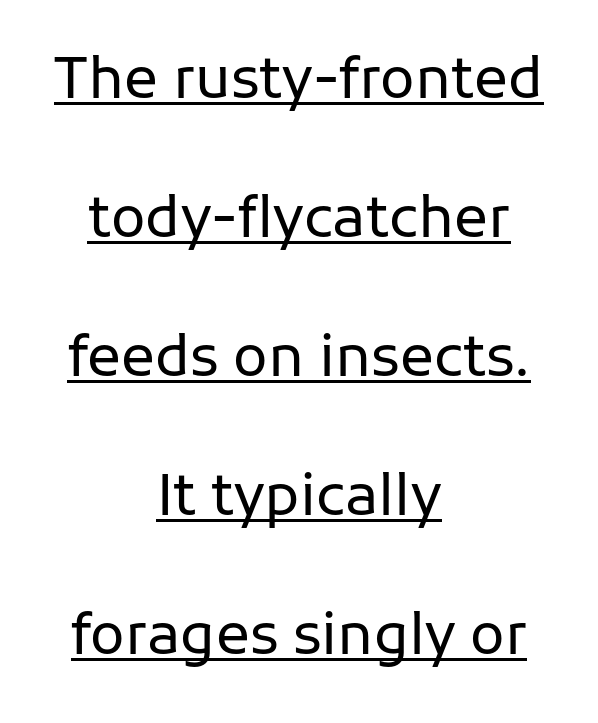
Interline gaps are noticeably wide in this sample. The passage is arranged like a title page — every line centered. Proportional: the letters do not fall into vertical columns. Regarding serifs, this sample does without them. Is the stroke heavy? The answer is a plain regular-or-lighter.
